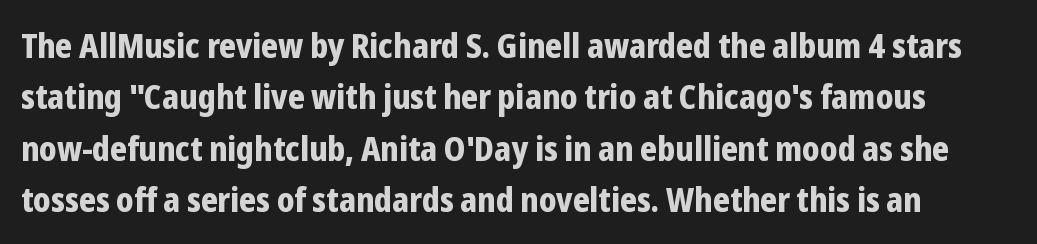
Q: Is the text bold? A: Yes.
Q: Is the text italic (slanted)? A: No, it is upright.
Q: Is the typeface a serif or a sans-serif typeface? A: Sans-serif.
Q: Is the text underlined? A: No.
Q: Is the spacing between letters normal or unusually wide? A: Normal.
Q: Is the spacing between lines tight, normal or loose? A: Normal.
Q: Width (condensed, normal, or wide)? A: Condensed.
Q: Stroke contrast? A: Low.
Q: x-height? A: Medium.
Q: Monospaced? A: No.
